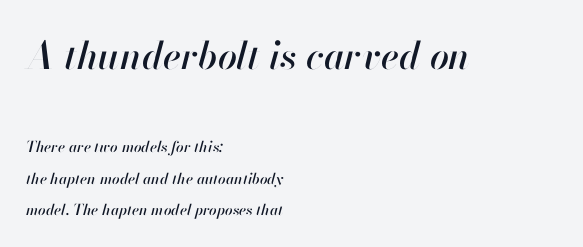
Q: Is the text italic (slanted)? A: Yes, it leans right by about 13 degrees.
Q: Is the text underlined? A: No.
Q: How is the paragraph aligned? A: Left-aligned.
Q: Is the spacing between letters normal or unusually wide? A: Normal.
Q: Is the spacing between lines tight, normal or loose? A: Loose.
Q: Which block of text is set in a larger size, the first (top) or the second (bottom)? A: The first (top) one.
Q: Width (condensed, normal, or wide)? A: Normal.
Q: Stroke contrast? A: High.
Q: x-height? A: Small.
Q: Monospaced? A: No.
